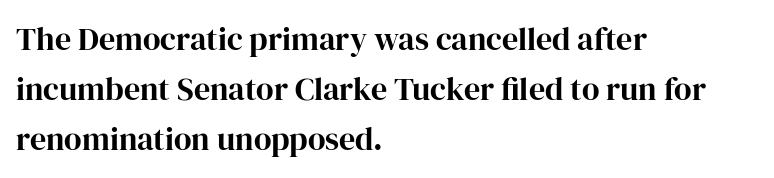
{"serif": "yes", "italic": "no", "bold": "yes", "weight": "bold", "width": "normal", "stroke_contrast": "high", "x_height": "medium", "monospaced": "no", "underline": "no", "align": "left", "line_spacing": "normal", "line_spacing_ratio": 1.57, "letter_spacing": "normal", "letter_spacing_em": 0.0, "glyph_px": 32}
